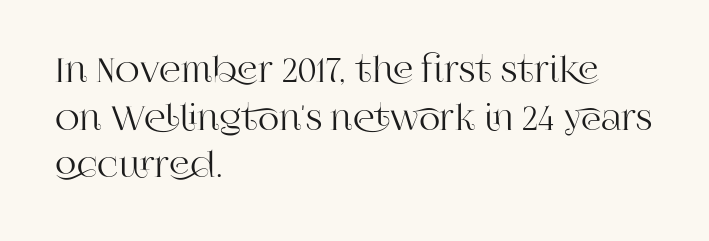
{"serif": "yes", "italic": "no", "width": "normal", "stroke_contrast": "high", "x_height": "large", "monospaced": "no", "underline": "no", "align": "left", "line_spacing": "normal", "line_spacing_ratio": 1.4, "letter_spacing": "normal", "letter_spacing_em": 0.0, "glyph_px": 34}
